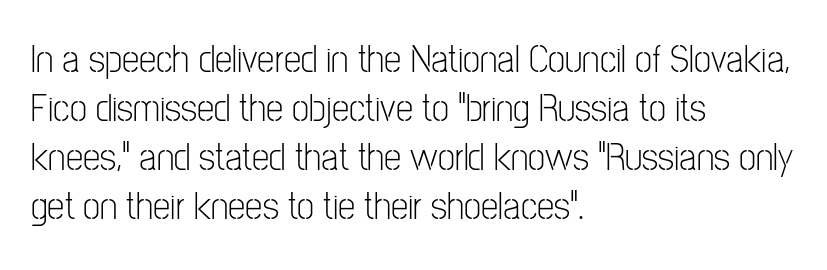
Q: Is the text bold? A: No.
Q: Is the text italic (slanted)? A: No, it is upright.
Q: Is the typeface a serif or a sans-serif typeface? A: Sans-serif.
Q: Is the text underlined? A: No.
Q: How is the paragraph aligned? A: Left-aligned.
Q: Is the spacing between letters normal or unusually wide? A: Normal.
Q: Is the spacing between lines tight, normal or loose? A: Normal.
Q: Width (condensed, normal, or wide)? A: Condensed.
Q: Stroke contrast? A: Low.
Q: x-height? A: Medium.
Q: Monospaced? A: No.
